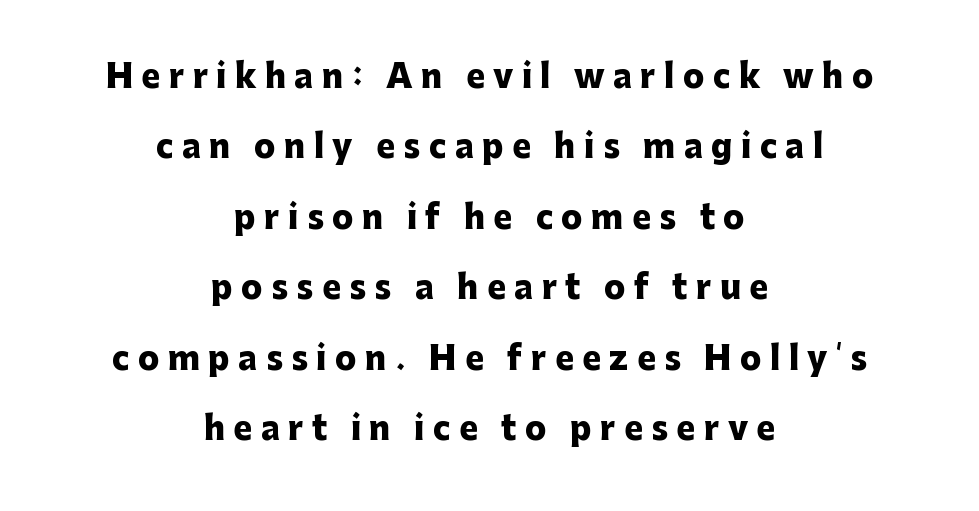
Vertical spacing — loose. The face used here is rendered with a markedly widened letterfit. A full-strength bold gives these letters their thick strokes. You could not count columns in this text — the font is proportionally spaced. Caption: multi-line text, centered on the measure. Classification — sans serif.
